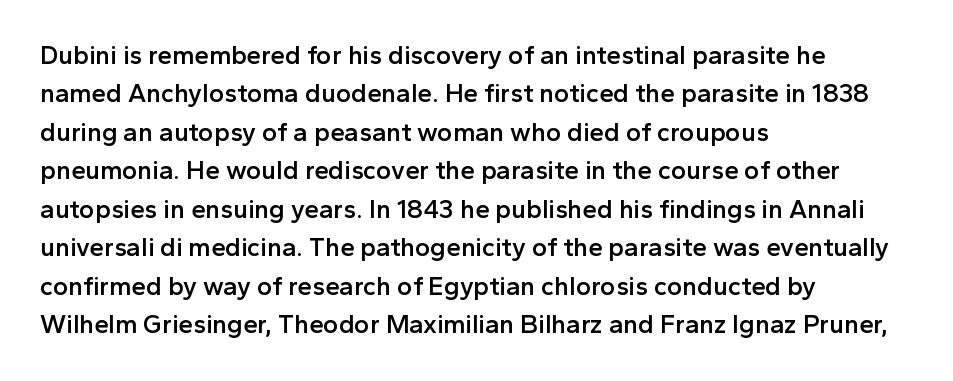
{"italic": "no", "bold": "semi", "underline": "no", "align": "left", "line_spacing": "normal", "line_spacing_ratio": 1.48, "letter_spacing": "normal", "letter_spacing_em": 0.0, "glyph_px": 26}
